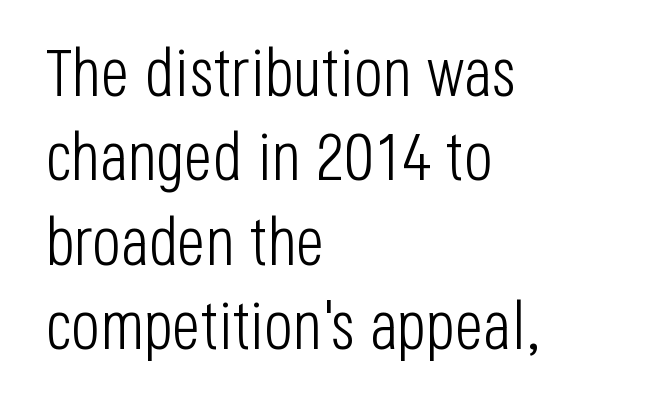
{"serif": "no", "italic": "no", "bold": "no", "weight": "light", "width": "condensed", "stroke_contrast": "low", "x_height": "large", "monospaced": "no", "underline": "no", "align": "left", "line_spacing_ratio": 1.24, "letter_spacing": "normal", "letter_spacing_em": 0.0, "glyph_px": 68}
